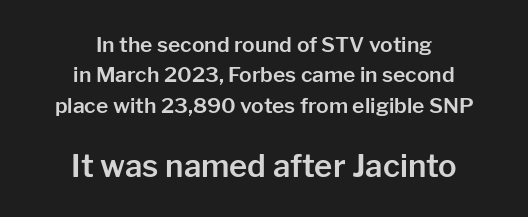
The image shows 31 px sans-serif type, upright; set centered, normal line spacing (1.45x), normal letter spacing, not underlined; the second (bottom) block is 1.48x larger; low stroke contrast and a medium x-height.
